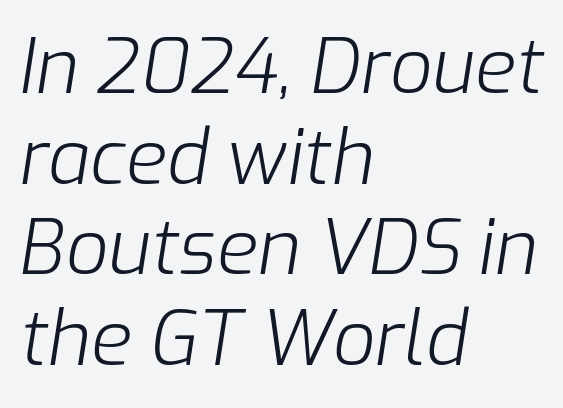
{"italic": "yes", "lean": "right", "slant_degrees": 9, "bold": "no", "weight": "light", "width": "normal", "stroke_contrast": "low", "x_height": "medium", "monospaced": "no", "underline": "no", "align": "left", "line_spacing_ratio": 1.21, "letter_spacing": "normal", "letter_spacing_em": 0.0, "glyph_px": 75}
